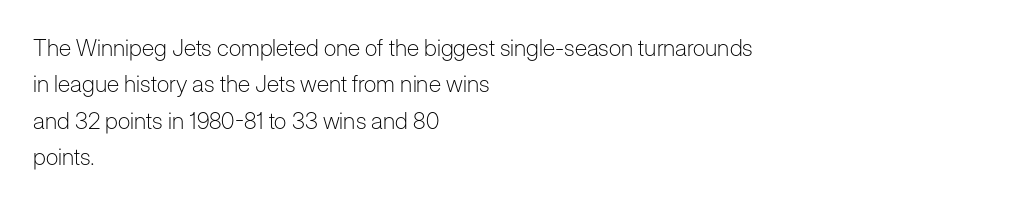
Compared with typical paragraphs, the rows here are spaced about the same. The letterforms sit at book weight or below. Ascenders rise straight up at ninety degrees. The lines are quadded left. Check the space under the baseline: it is left empty. Tracking value appears to be zero — textbook default spacing.
